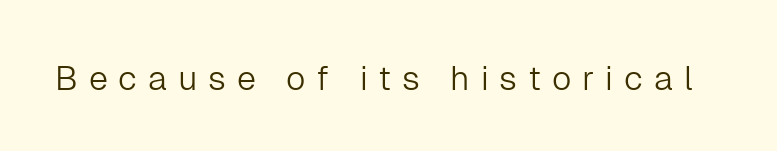
The lettering stays uniformly vertical, giving the passage a roman look. You can tell from the bare stems that sans-serif type was used. Compared with typical body copy, the letter spacing here is much looser. Looks like regular typesetting: each glyph gets only the width it needs.
